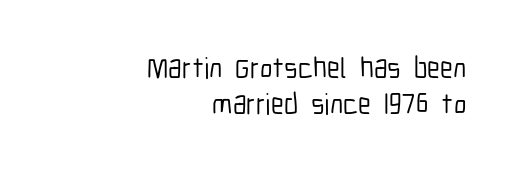
Q: Is the text italic (slanted)? A: No, it is upright.
Q: Is the typeface a serif or a sans-serif typeface? A: Sans-serif.
Q: Is the text underlined? A: No.
Q: How is the paragraph aligned? A: Right-aligned.
Q: Is the spacing between letters normal or unusually wide? A: Normal.
Q: Width (condensed, normal, or wide)? A: Condensed.
Q: Stroke contrast? A: Low.
Q: x-height? A: Medium.
Q: Monospaced? A: No.
